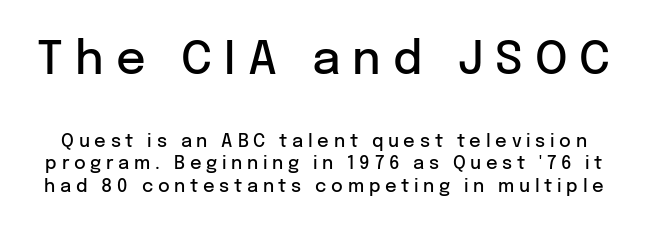
The letterforms stand isolated, each surrounded by extra space. These lines sit exactly where default settings would place them. The font family rendered here belongs to the sans-serif group. Moderately thickened strokes mark this as semibold type. Nope, not italic — everything's standing straight.
